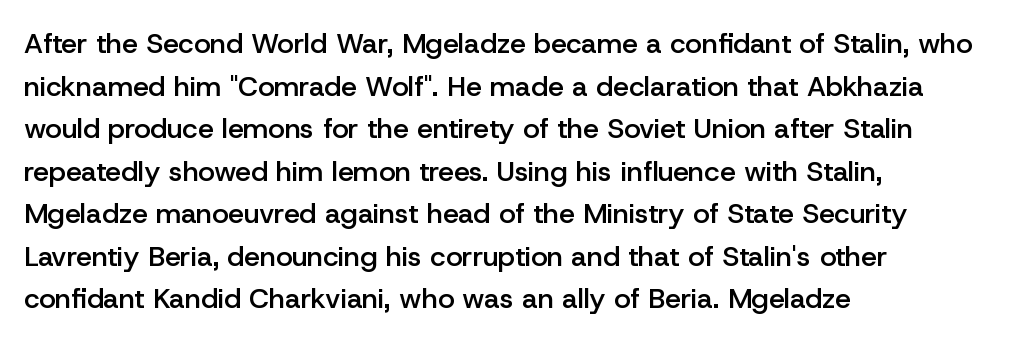
The image shows 28 px semibold sans-serif type, upright; set left-aligned, normal line spacing (1.52x), normal letter spacing, not underlined; low stroke contrast and a medium x-height.
